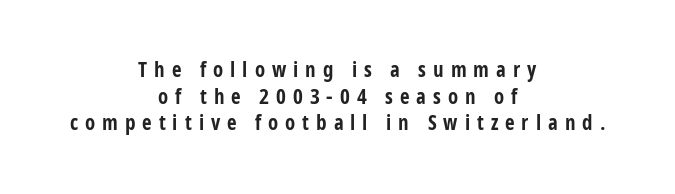
{"italic": "no", "bold": "yes", "underline": "no", "align": "center", "line_spacing": "normal", "line_spacing_ratio": 1.27, "letter_spacing": "wide", "letter_spacing_em": 0.33, "glyph_px": 21}
